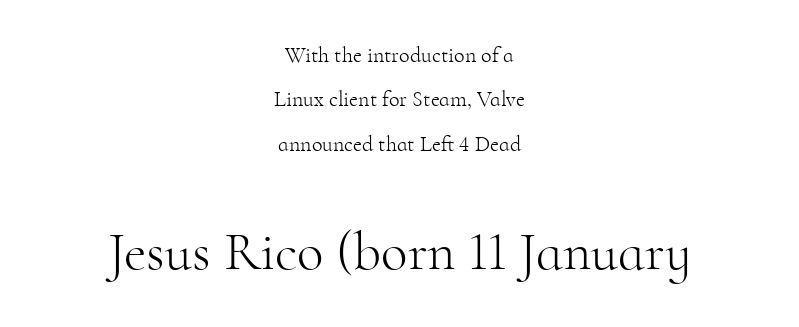
{"serif": "yes", "italic": "no", "bold": "no", "weight": "light", "width": "normal", "stroke_contrast": "high", "x_height": "small", "monospaced": "no", "underline": "no", "align": "center", "line_spacing": "loose", "line_spacing_ratio": 2.02, "letter_spacing": "normal", "letter_spacing_em": 0.0, "larger_block": "second", "size_ratio": 2.5, "glyph_px": 55}
